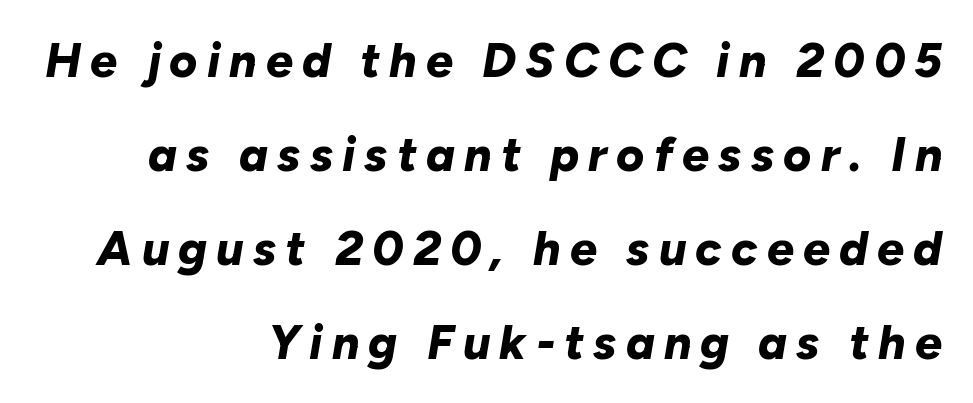
{"italic": "yes", "lean": "right", "slant_degrees": 10, "bold": "yes", "weight": "bold", "width": "normal", "stroke_contrast": "low", "x_height": "medium", "monospaced": "no", "underline": "no", "align": "right", "line_spacing": "loose", "line_spacing_ratio": 1.96, "glyph_px": 48}
